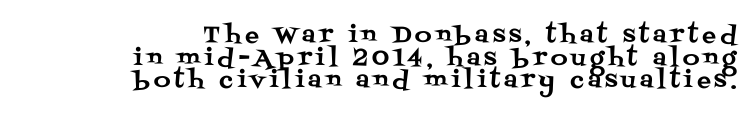
The image shows 23 px text type, upright; set right-aligned, tight line spacing (0.98x), not underlined.
